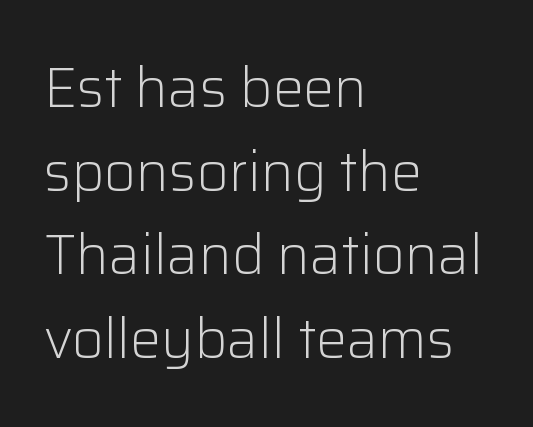
Q: Is the text bold? A: No.
Q: Is the text italic (slanted)? A: No, it is upright.
Q: Is the typeface a serif or a sans-serif typeface? A: Sans-serif.
Q: Is the text underlined? A: No.
Q: How is the paragraph aligned? A: Left-aligned.
Q: Is the spacing between letters normal or unusually wide? A: Normal.
Q: Is the spacing between lines tight, normal or loose? A: Normal.
Q: Width (condensed, normal, or wide)? A: Normal.
Q: Stroke contrast? A: Low.
Q: x-height? A: Medium.
Q: Monospaced? A: No.
